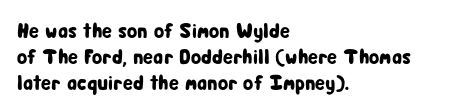
Underline: absent. This rendering uses left alignment, leaving the right contour irregular. A typesetter would mark this as roman, not italic. In terms of letterspacing, this is plain default setting.
